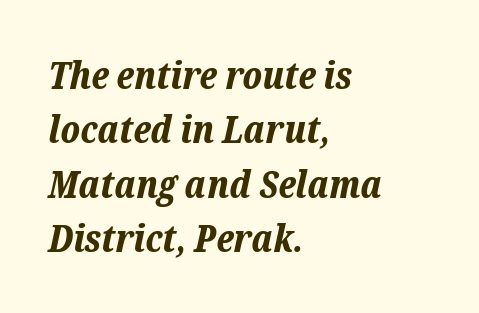
The image shows 38 px bold type, italic (leaning right); set left-aligned, normal line spacing (1.43x), normal letter spacing, not underlined; low stroke contrast and a medium x-height.
